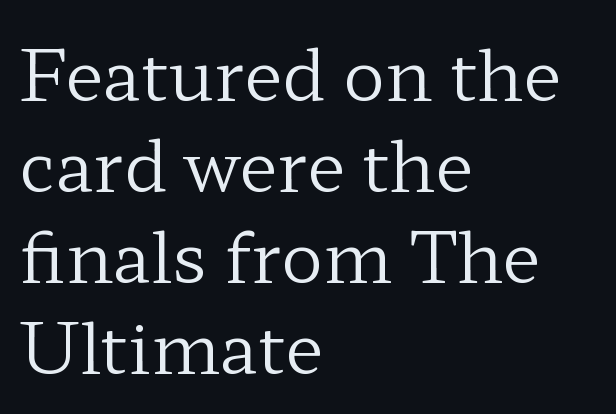
{"serif": "yes", "italic": "no", "bold": "no", "weight": "regular", "width": "wide", "stroke_contrast": "low", "x_height": "medium", "monospaced": "no", "underline": "no", "align": "left", "line_spacing": "normal", "line_spacing_ratio": 1.3, "letter_spacing": "normal", "letter_spacing_em": 0.0, "glyph_px": 70}
